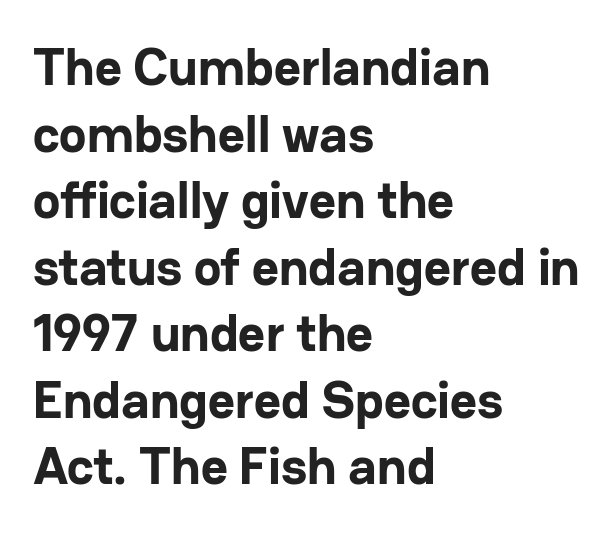
{"serif": "no", "italic": "no", "bold": "yes", "weight": "bold", "width": "normal", "stroke_contrast": "low", "x_height": "medium", "monospaced": "no", "underline": "no", "align": "left", "line_spacing": "normal", "line_spacing_ratio": 1.28, "letter_spacing": "normal", "letter_spacing_em": 0.0, "glyph_px": 52}
